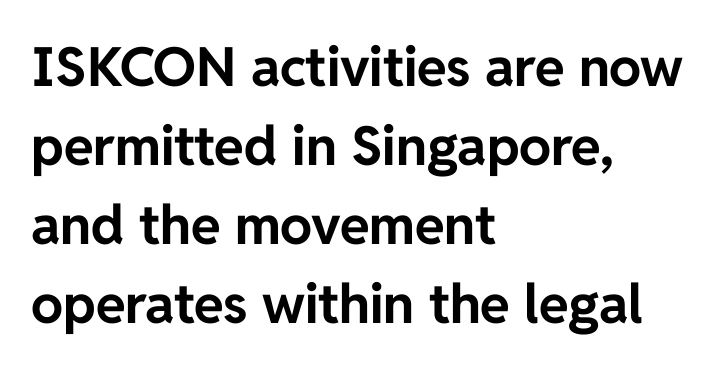
The image shows 54 px bold sans-serif type, upright; set left-aligned, normal line spacing (1.46x), normal letter spacing, not underlined; low stroke contrast and a medium x-height.
